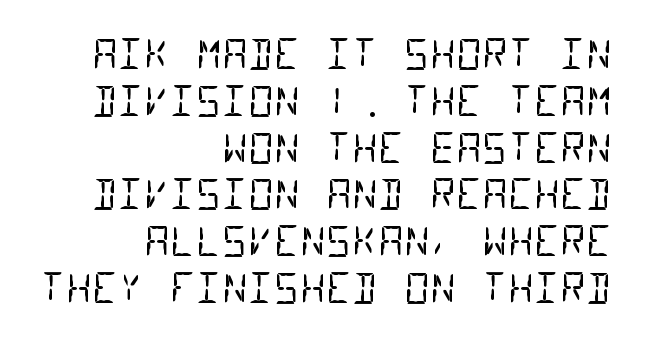
The image shows 40 px regular-weight, condensed sans-serif type, monospaced; set right-aligned, line spacing 1.17x, normal letter spacing, not underlined; low stroke contrast and a large x-height.
